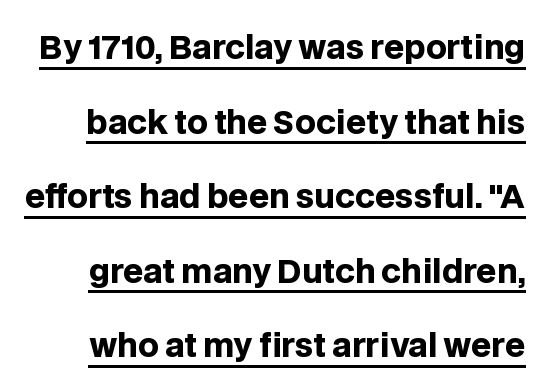
Q: Is the text bold? A: Yes.
Q: Is the text italic (slanted)? A: No, it is upright.
Q: Is the typeface a serif or a sans-serif typeface? A: Sans-serif.
Q: Is the text underlined? A: Yes.
Q: Is the spacing between letters normal or unusually wide? A: Normal.
Q: Is the spacing between lines tight, normal or loose? A: Loose.
Q: Width (condensed, normal, or wide)? A: Normal.
Q: Stroke contrast? A: Low.
Q: x-height? A: Large.
Q: Monospaced? A: No.
